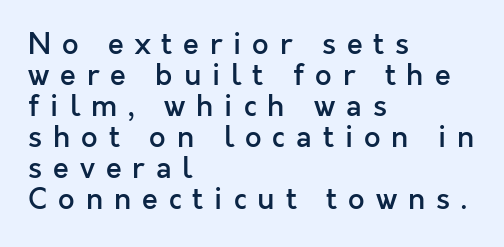
Q: Is the text bold? A: Semi-bold.
Q: Is the text italic (slanted)? A: No, it is upright.
Q: Is the typeface a serif or a sans-serif typeface? A: Sans-serif.
Q: Is the text underlined? A: No.
Q: How is the paragraph aligned? A: Left-aligned.
Q: Is the spacing between letters normal or unusually wide? A: Unusually wide.
Q: Is the spacing between lines tight, normal or loose? A: Tight.
Q: Width (condensed, normal, or wide)? A: Normal.
Q: x-height? A: Medium.
Q: Monospaced? A: No.
